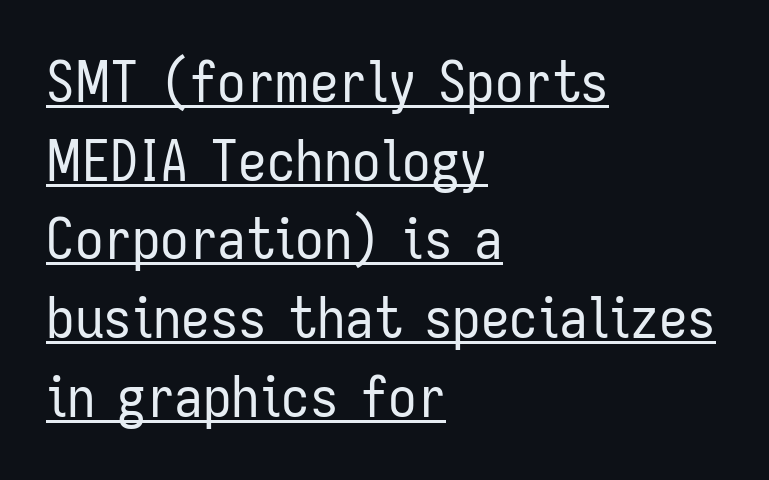
Q: Is the text bold? A: No.
Q: Is the text italic (slanted)? A: No, it is upright.
Q: Is the typeface a serif or a sans-serif typeface? A: Sans-serif.
Q: Is the text underlined? A: Yes.
Q: How is the paragraph aligned? A: Left-aligned.
Q: Is the spacing between letters normal or unusually wide? A: Normal.
Q: Is the spacing between lines tight, normal or loose? A: Normal.
Q: Width (condensed, normal, or wide)? A: Condensed.
Q: Stroke contrast? A: Low.
Q: x-height? A: Medium.
Q: Monospaced? A: No.
